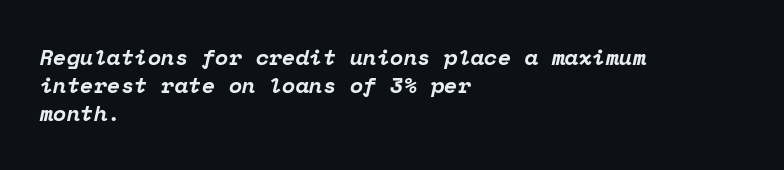
{"italic": "yes", "lean": "right", "slant_degrees": 12, "bold": "yes", "underline": "no", "align": "left", "line_spacing": "normal", "line_spacing_ratio": 1.28, "letter_spacing": "normal", "letter_spacing_em": 0.0, "glyph_px": 22}
